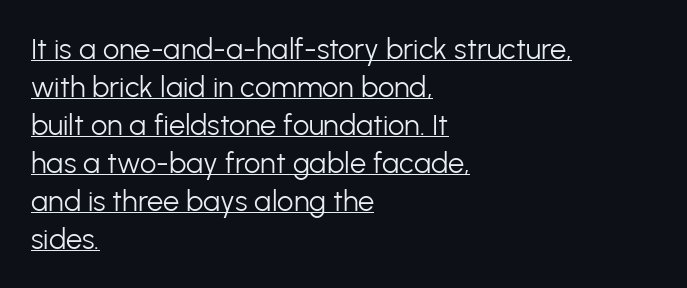
The face used here is a sans, in the tradition of grotesques and geometrics. Every character sits straight up, as roman type does. Weight: in the light-to-regular range. The rendering anchors every line to the left-hand side.
